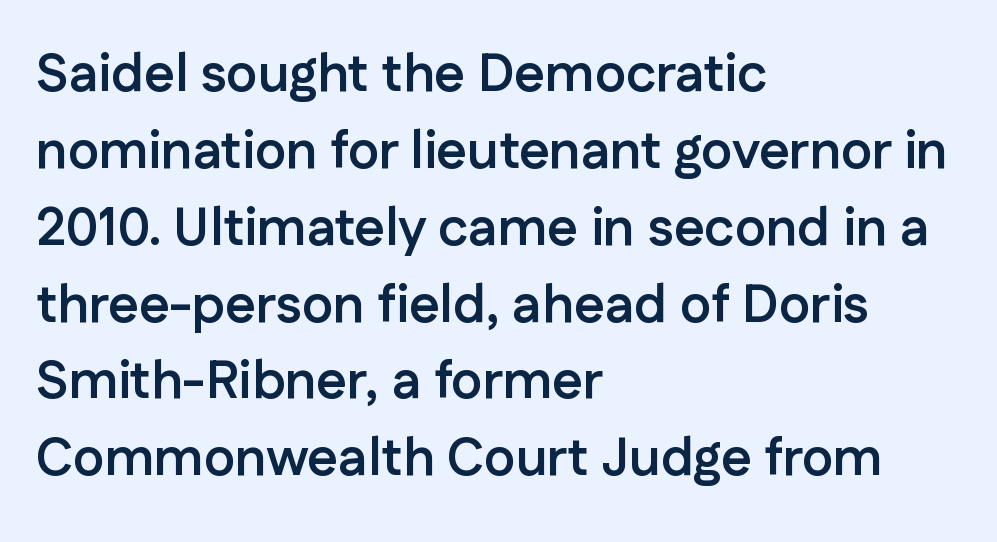
{"serif": "no", "italic": "no", "bold": "yes", "weight": "semibold", "width": "normal", "stroke_contrast": "low", "x_height": "medium", "monospaced": "no", "underline": "no", "align": "left", "line_spacing": "normal", "line_spacing_ratio": 1.45, "letter_spacing": "normal", "letter_spacing_em": 0.0, "glyph_px": 53}
